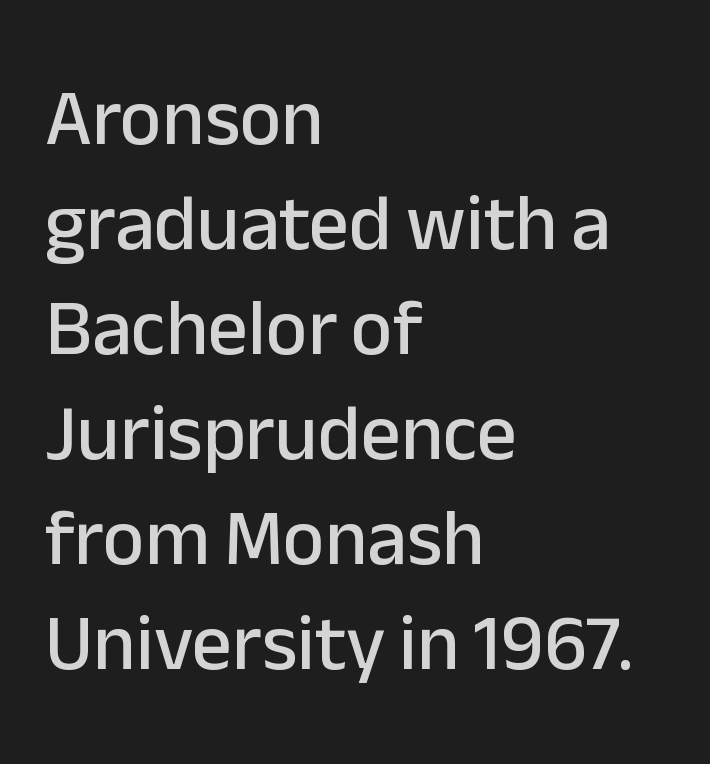
Q: Is the text italic (slanted)? A: No, it is upright.
Q: Is the typeface a serif or a sans-serif typeface? A: Sans-serif.
Q: Is the text underlined? A: No.
Q: How is the paragraph aligned? A: Left-aligned.
Q: Is the spacing between letters normal or unusually wide? A: Normal.
Q: Is the spacing between lines tight, normal or loose? A: Normal.
Q: Width (condensed, normal, or wide)? A: Normal.
Q: Stroke contrast? A: Low.
Q: x-height? A: Medium.
Q: Monospaced? A: No.
